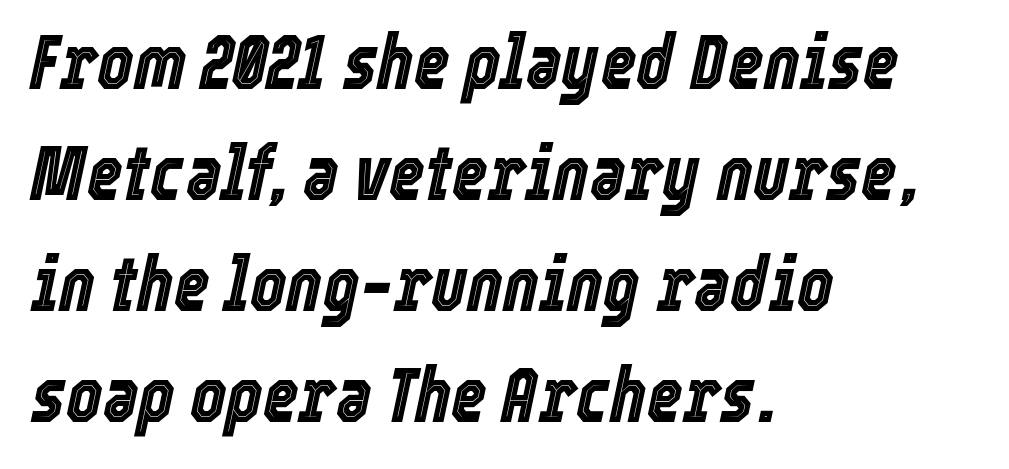
The image shows 77 px condensed type, italic (leaning right); set left-aligned, normal line spacing (1.44x), normal letter spacing, not underlined; a medium x-height.
